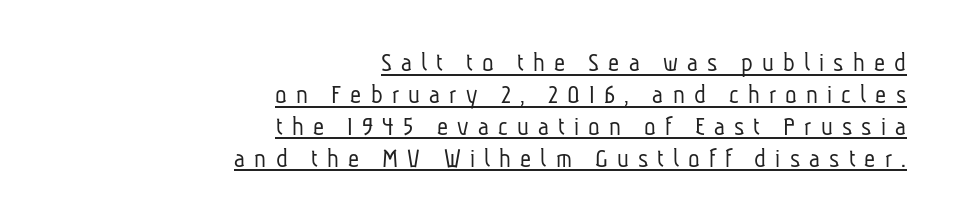
The image shows 27 px text type; set right-aligned, line spacing 1.18x, unusually wide letter spacing (+0.34 em), underlined.
